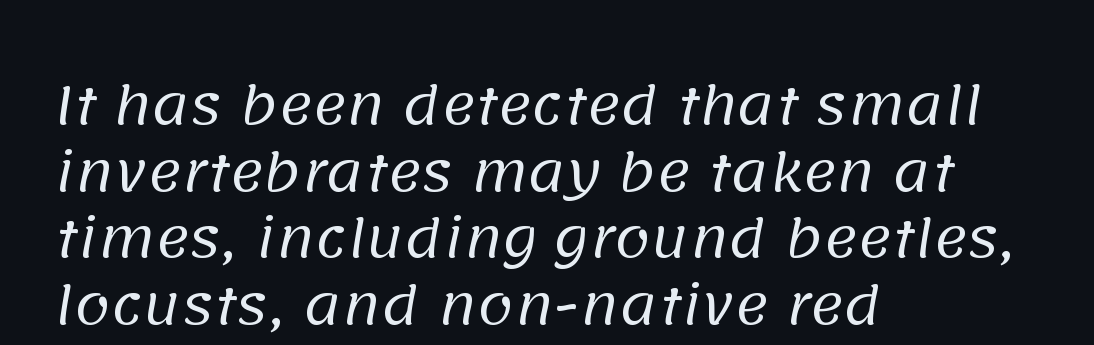
The type is set solid horizontally, with unmodified tracking. Does the type have serifs? No, each stem ends abruptly. The string is rendered with underlining switched off. Normally led — the rows are evenly, conventionally spaced.
